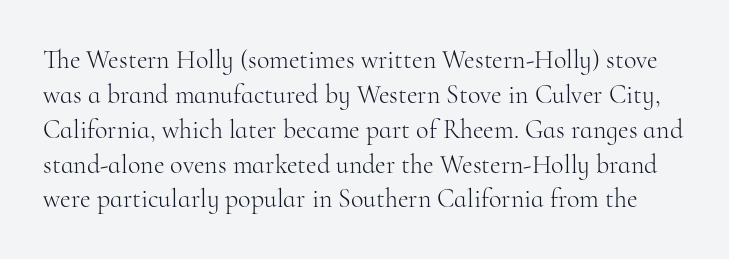
{"italic": "no", "bold": "no", "underline": "no", "line_spacing": "normal", "line_spacing_ratio": 1.34, "letter_spacing": "normal", "letter_spacing_em": 0.0, "glyph_px": 26}
